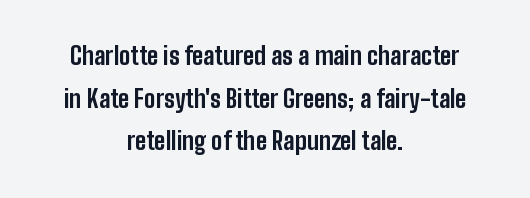
Q: Is the text bold? A: Yes.
Q: Is the text italic (slanted)? A: No, it is upright.
Q: Is the text underlined? A: No.
Q: How is the paragraph aligned? A: Centered.
Q: Is the spacing between letters normal or unusually wide? A: Normal.
